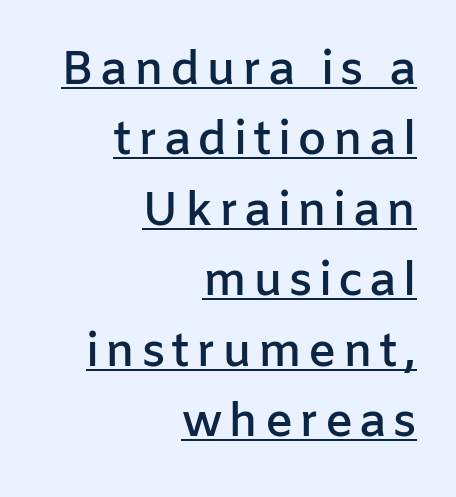
The image shows 47 px semibold sans-serif type, upright; set right-aligned, normal line spacing (1.5x), underlined; low stroke contrast and a medium x-height.
